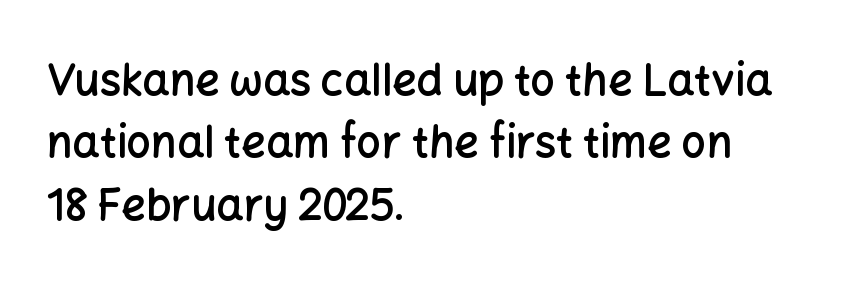
Q: Is the text bold? A: Semi-bold.
Q: Is the text italic (slanted)? A: No, it is upright.
Q: Is the typeface a serif or a sans-serif typeface? A: Sans-serif.
Q: Is the text underlined? A: No.
Q: How is the paragraph aligned? A: Left-aligned.
Q: Is the spacing between letters normal or unusually wide? A: Normal.
Q: Is the spacing between lines tight, normal or loose? A: Normal.
Q: Width (condensed, normal, or wide)? A: Normal.
Q: Stroke contrast? A: Low.
Q: x-height? A: Medium.
Q: Monospaced? A: No.
